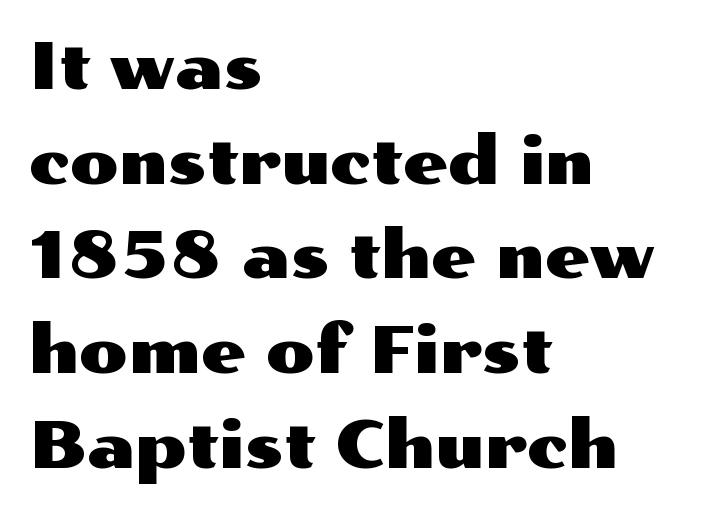
The image shows 64 px wide sans-serif type, upright; set left-aligned, normal line spacing (1.48x), normal letter spacing, not underlined; medium stroke contrast and a medium x-height.
